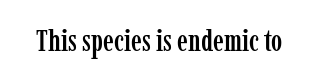
{"serif": "yes", "italic": "no", "width": "condensed", "stroke_contrast": "low", "x_height": "medium", "monospaced": "no", "underline": "no", "letter_spacing": "normal", "letter_spacing_em": 0.0, "glyph_px": 30}
